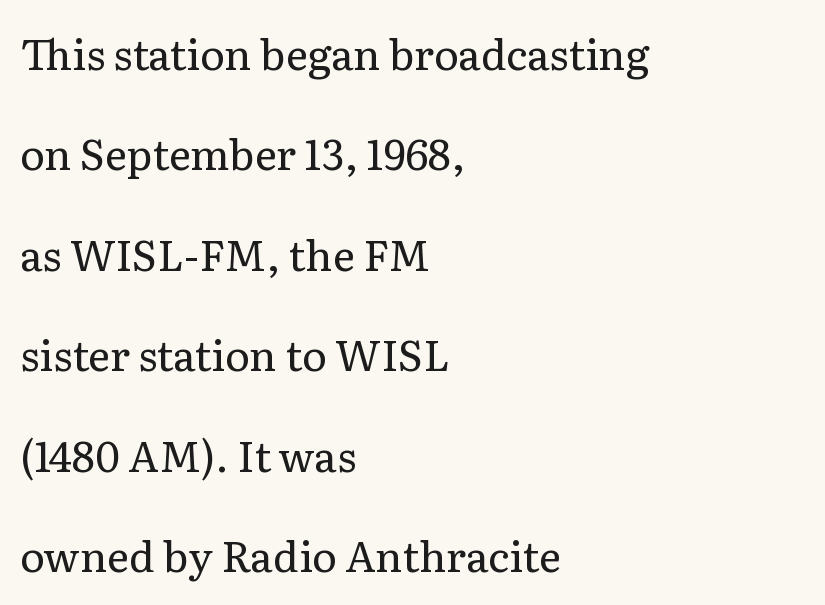
Q: Is the text bold? A: No.
Q: Is the text italic (slanted)? A: No, it is upright.
Q: Is the typeface a serif or a sans-serif typeface? A: Serif.
Q: Is the text underlined? A: No.
Q: How is the paragraph aligned? A: Left-aligned.
Q: Is the spacing between letters normal or unusually wide? A: Normal.
Q: Is the spacing between lines tight, normal or loose? A: Loose.
Q: Width (condensed, normal, or wide)? A: Normal.
Q: Stroke contrast? A: Low.
Q: x-height? A: Medium.
Q: Monospaced? A: No.
